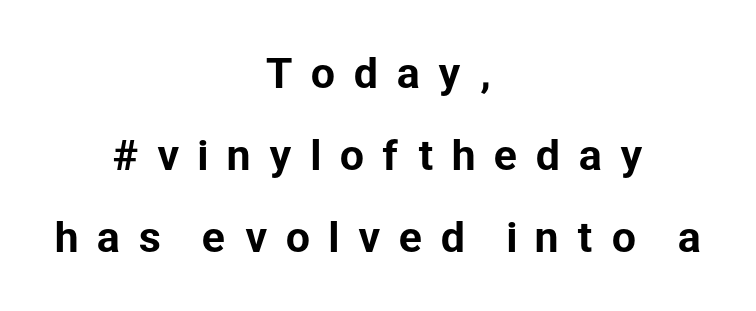
The passage is arranged like a title page — every line centered. Designer's note — italics off, roman on. The designer went with a sans here, leaving each stem footless. The designer dialed line spacing up above the default.
